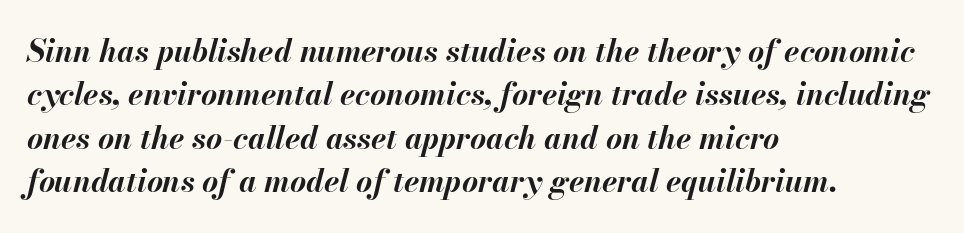
Q: Is the text bold? A: Yes.
Q: Is the text italic (slanted)? A: Yes, it leans right by about 13 degrees.
Q: Is the text underlined? A: No.
Q: How is the paragraph aligned? A: Left-aligned.
Q: Is the spacing between letters normal or unusually wide? A: Normal.
Q: Is the spacing between lines tight, normal or loose? A: Normal.
Q: Width (condensed, normal, or wide)? A: Normal.
Q: Stroke contrast? A: Medium.
Q: x-height? A: Small.
Q: Monospaced? A: No.
